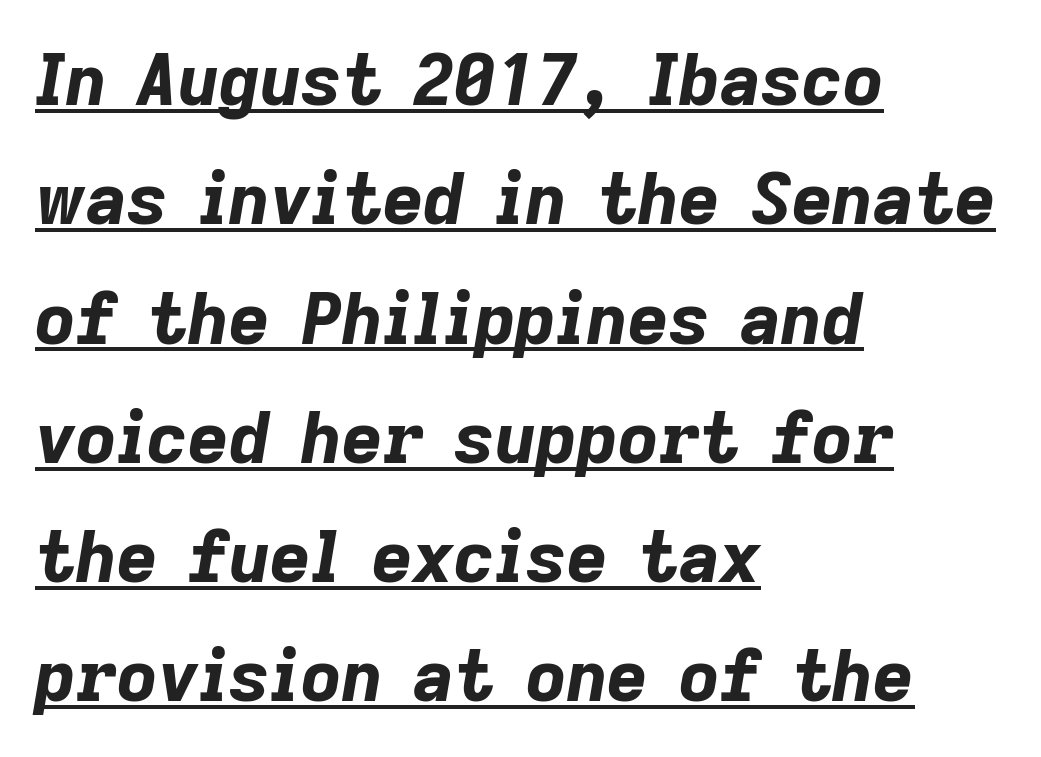
Its strokes are broad and dark, the hallmark of bold type. Does a line run under the words? Yes, clearly. The face used here is rendered with its standard letterfit. The space between consecutive lines is moderate.
